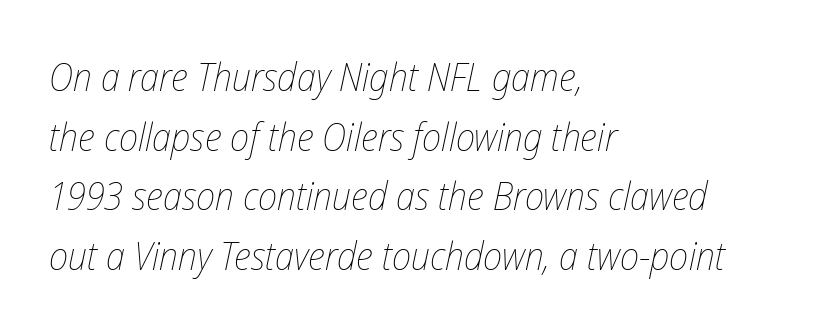
Q: Is the text bold? A: No.
Q: Is the text italic (slanted)? A: Yes, it leans right by about 12 degrees.
Q: Is the text underlined? A: No.
Q: How is the paragraph aligned? A: Left-aligned.
Q: Is the spacing between letters normal or unusually wide? A: Normal.
Q: Is the spacing between lines tight, normal or loose? A: Normal.
Q: Width (condensed, normal, or wide)? A: Condensed.
Q: Stroke contrast? A: Low.
Q: x-height? A: Medium.
Q: Monospaced? A: No.
